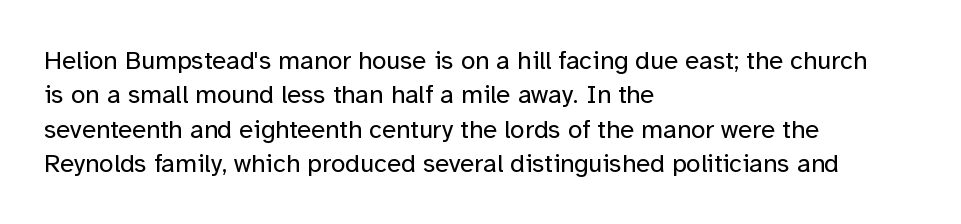
The image shows 26 px text type, upright; set left-aligned, normal line spacing (1.32x), normal letter spacing, not underlined.
